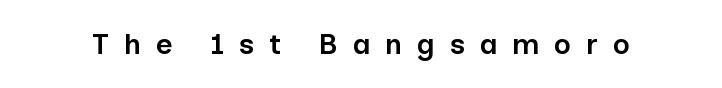
The image shows 29 px semibold sans-serif type, upright; set unusually wide letter spacing (+0.5 em), not underlined; low stroke contrast and a medium x-height.
